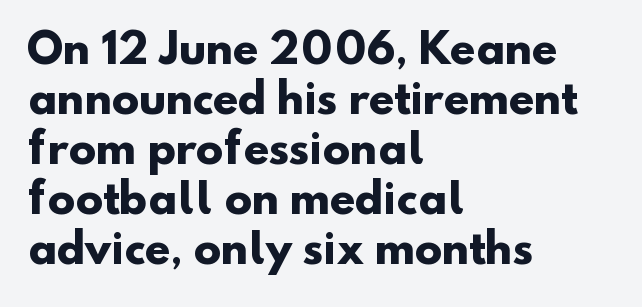
The image shows 41 px heavy sans-serif type; set left-aligned, line spacing 1.22x, normal letter spacing, not underlined; low stroke contrast and a small x-height.
